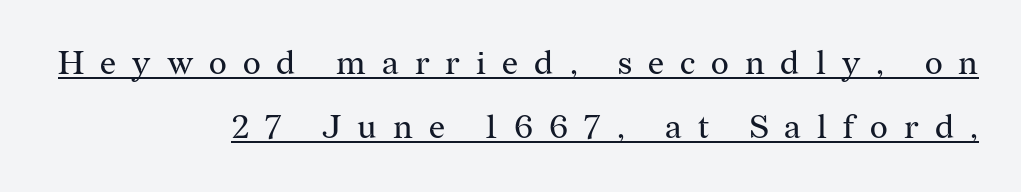
Italic: no, the glyphs are upright roman. The characters are drawn with everyday or finer stroke widths. The text was rendered using a seriffed face with decorative stroke endings. The rendering inserts visible extra space after every character. Teacher's note: observe the even right margin — that is flush-right alignment.
